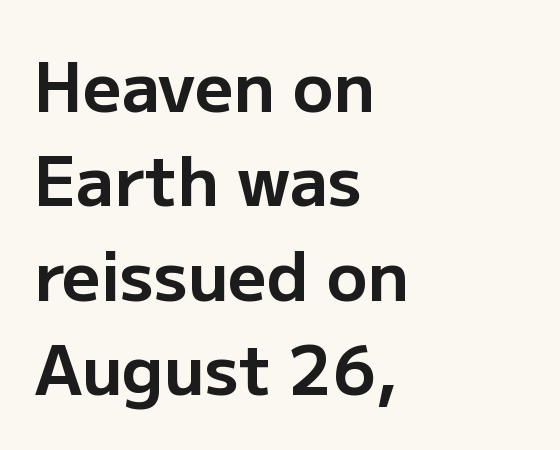
The image shows 67 px bold sans-serif type, upright; set left-aligned, normal line spacing (1.41x), normal letter spacing, not underlined; low stroke contrast and a medium x-height.
